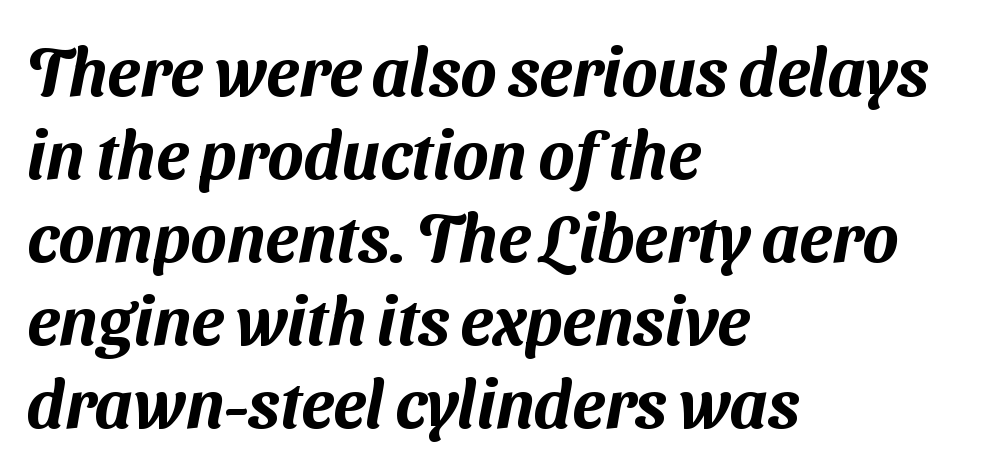
The image shows 67 px sans-serif type; set left-aligned, line spacing 1.24x, normal letter spacing, not underlined; medium stroke contrast and a medium x-height.
